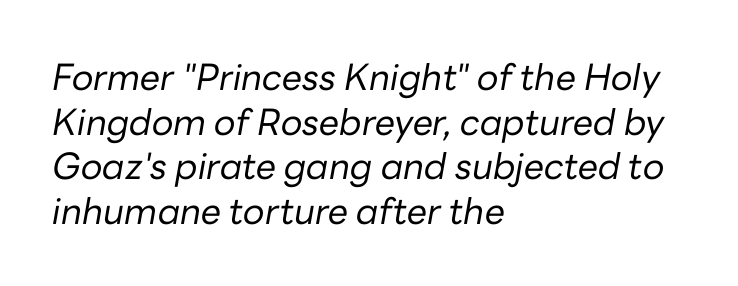
The image shows 36 px regular-weight type, italic (leaning right); set left-aligned, line spacing 1.24x, normal letter spacing, not underlined; low stroke contrast and a medium x-height.
